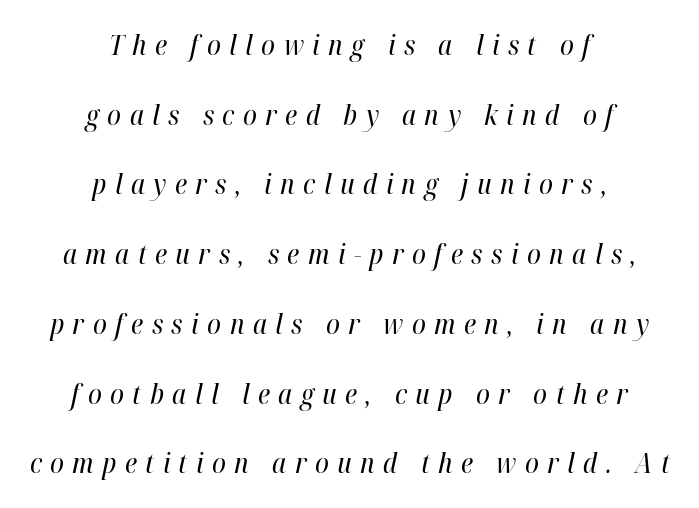
Posture: slanted. The space directly below the letters is spotless. How would I describe the line gaps? Wide and relaxed. The weight would be labelled regular, book, light, or lighter still. The typesetter chose a symmetrical, centered arrangement here. Observe the wide spacing: letters keep a clear distance from each other.
